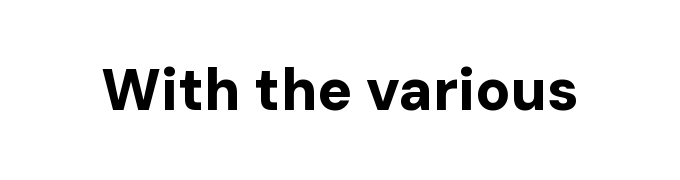
Q: Is the text bold? A: Yes.
Q: Is the text italic (slanted)? A: No, it is upright.
Q: Is the typeface a serif or a sans-serif typeface? A: Sans-serif.
Q: Is the text underlined? A: No.
Q: Is the spacing between letters normal or unusually wide? A: Normal.
Q: Width (condensed, normal, or wide)? A: Normal.
Q: Stroke contrast? A: Low.
Q: x-height? A: Medium.
Q: Monospaced? A: No.
